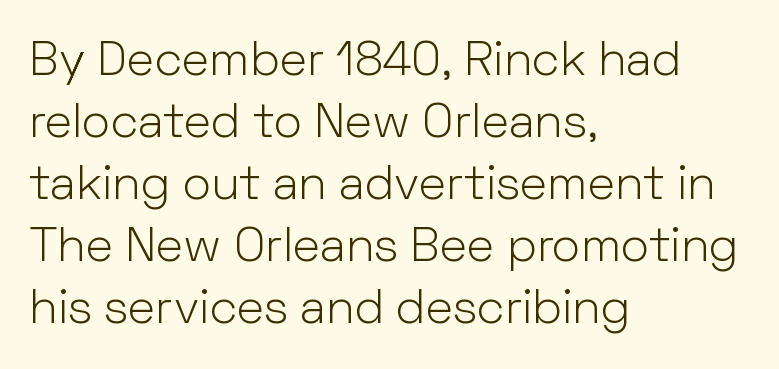
The image shows 48 px light sans-serif type, upright; set left-aligned, normal line spacing (1.29x), normal letter spacing, not underlined; low stroke contrast and a medium x-height.
